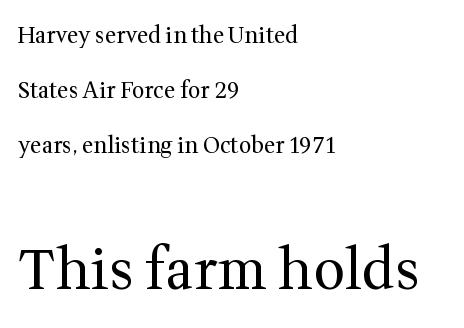
The image shows 56 px regular-weight serif type, upright; set left-aligned, loose line spacing (2.49x), normal letter spacing, not underlined; the second (bottom) block is 2.55x larger; medium stroke contrast and a medium x-height.
